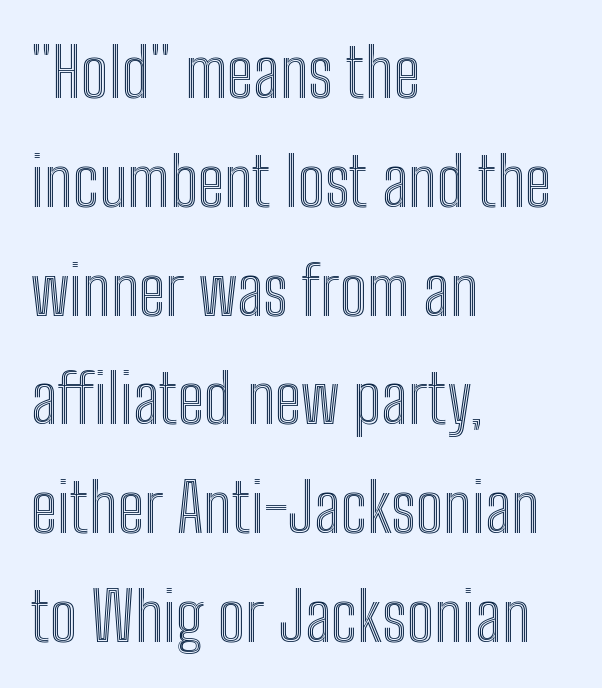
This sample uses plain, unmodified letter spacing. A bare baseline throughout the passage. Ordinary non-slanted type is in use. If you drew a ruler down the left edge, every line would touch it. These lines sit exactly where default settings would place them. Think of a printed novel: that variable character pitch is what you see here.
